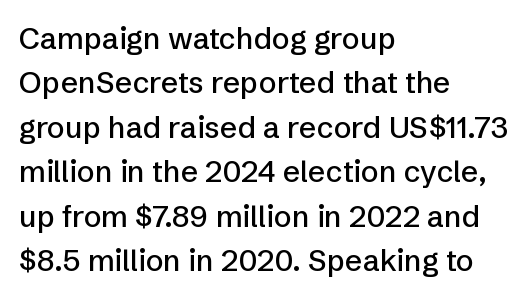
The image shows 30 px sans-serif type, upright; set left-aligned, normal line spacing (1.48x), normal letter spacing, not underlined; low stroke contrast and a medium x-height.
